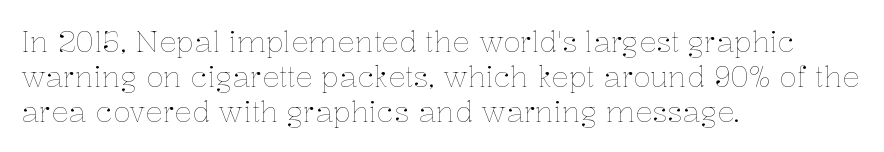
{"italic": "no", "bold": "no", "weight": "thin", "width": "normal", "stroke_contrast": "low", "x_height": "medium", "monospaced": "no", "underline": "no", "align": "left", "line_spacing_ratio": 1.2, "letter_spacing": "normal", "letter_spacing_em": 0.0, "glyph_px": 29}
